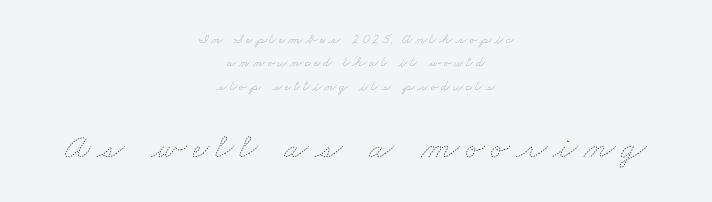
Does the bottom block carry the larger type? Yes, it does. Quick note: underline off. Line starts and ends both wander, symmetrically. The rendering uses natural spacing where letterforms have individual widths. The characters are drawn with everyday or finer stroke widths.
